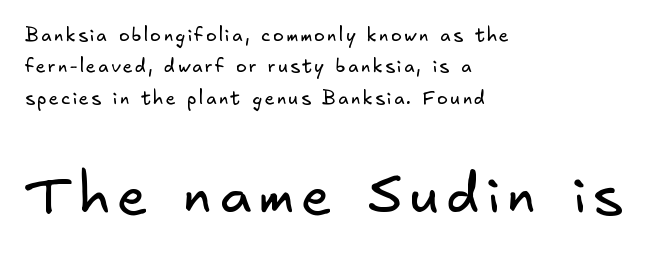
The block sitting lower on the canvas is the one with enlarged characters. Anything drawn beneath the words? Only blank space. Weight: not bold — regular or lighter. The paragraph has a hard left edge and a soft right edge. No feet cap the strokes, marking this as sans-serif type.
